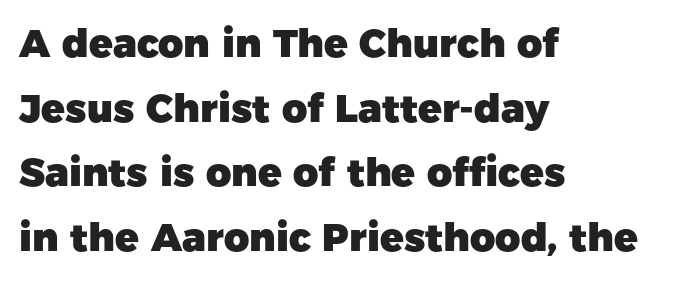
Q: Is the text bold? A: Yes.
Q: Is the text italic (slanted)? A: No, it is upright.
Q: Is the typeface a serif or a sans-serif typeface? A: Sans-serif.
Q: Is the text underlined? A: No.
Q: How is the paragraph aligned? A: Left-aligned.
Q: Is the spacing between letters normal or unusually wide? A: Normal.
Q: Is the spacing between lines tight, normal or loose? A: Normal.
Q: Width (condensed, normal, or wide)? A: Normal.
Q: Stroke contrast? A: Low.
Q: x-height? A: Medium.
Q: Monospaced? A: No.
